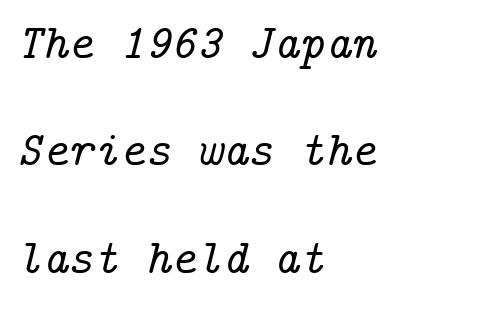
Q: Is the text italic (slanted)? A: Yes, it leans right by about 14 degrees.
Q: Is the typeface a serif or a sans-serif typeface? A: Serif.
Q: Is the text underlined? A: No.
Q: How is the paragraph aligned? A: Left-aligned.
Q: Is the spacing between letters normal or unusually wide? A: Normal.
Q: Is the spacing between lines tight, normal or loose? A: Loose.
Q: Width (condensed, normal, or wide)? A: Normal.
Q: Stroke contrast? A: Low.
Q: x-height? A: Medium.
